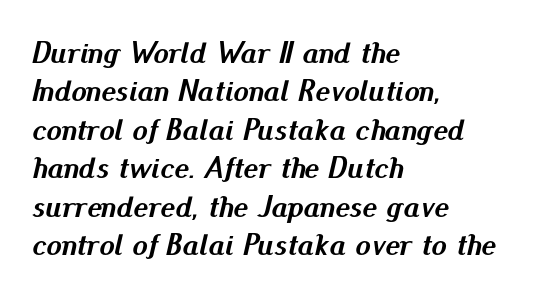
{"italic": "yes", "lean": "right", "slant_degrees": 13, "bold": "yes", "weight": "semibold", "width": "normal", "stroke_contrast": "medium", "x_height": "small", "monospaced": "no", "underline": "no", "align": "left", "line_spacing_ratio": 1.24, "letter_spacing": "normal", "letter_spacing_em": 0.0, "glyph_px": 31}
